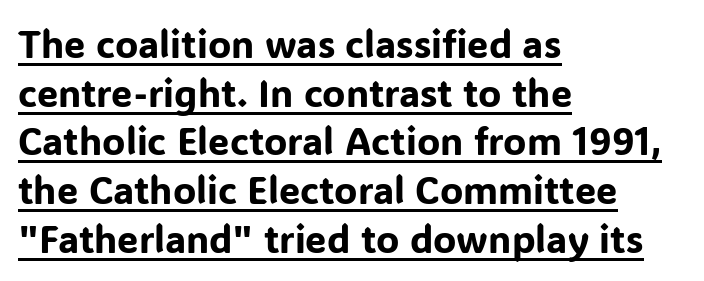
{"serif": "no", "italic": "no", "width": "normal", "stroke_contrast": "low", "x_height": "medium", "monospaced": "no", "underline": "yes", "align": "left", "line_spacing": "normal", "line_spacing_ratio": 1.28, "letter_spacing": "normal", "letter_spacing_em": 0.0, "glyph_px": 38}
